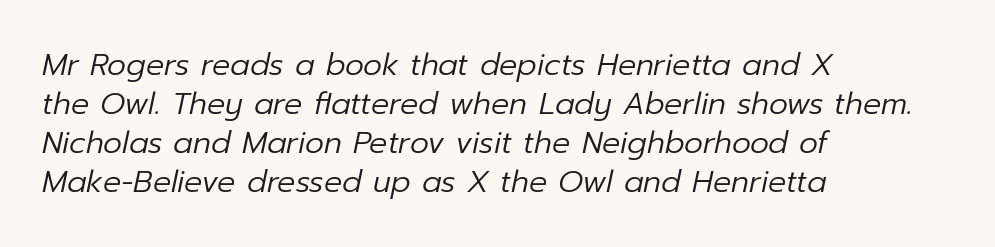
The image shows 30 px regular-weight type, italic (leaning right); set left-aligned, normal line spacing (1.3x), normal letter spacing, not underlined; low stroke contrast and a medium x-height.
